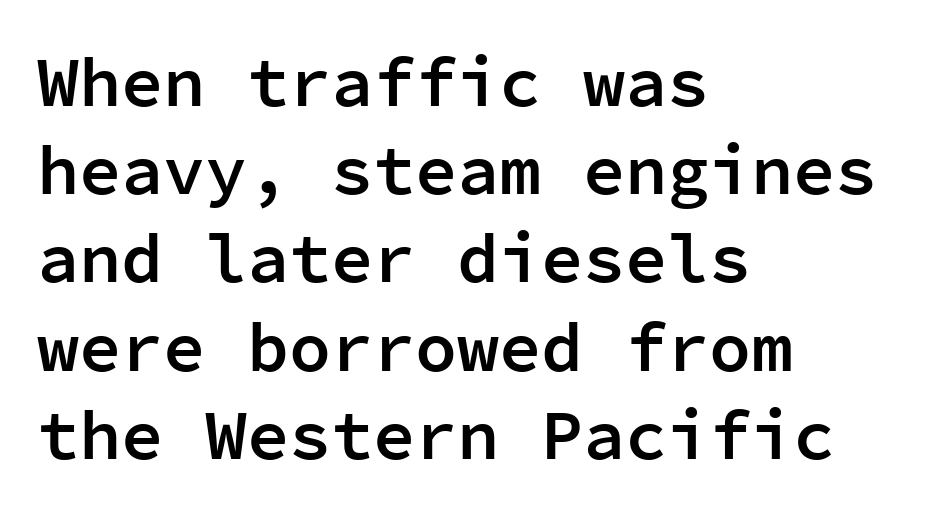
{"serif": "no", "italic": "no", "bold": "semi", "weight": "semibold", "width": "normal", "stroke_contrast": "low", "x_height": "medium", "monospaced": "yes", "underline": "no", "align": "left", "line_spacing": "normal", "line_spacing_ratio": 1.26, "letter_spacing": "normal", "letter_spacing_em": 0.0, "glyph_px": 70}
